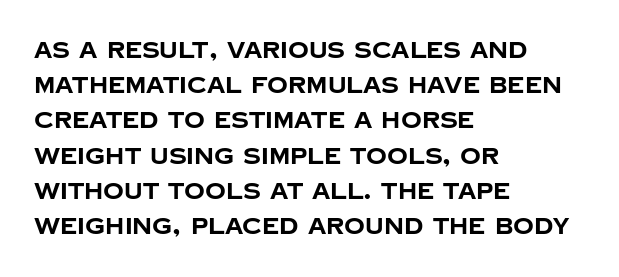
The image shows 23 px bold type, upright; set left-aligned, normal line spacing (1.53x), normal letter spacing, not underlined.
